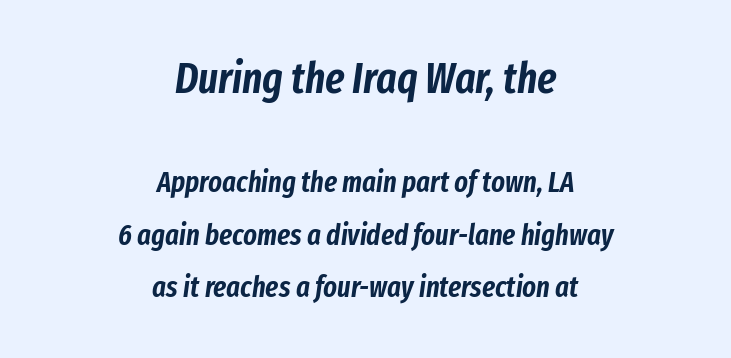
The whitespace from short lines is split evenly between both sides. If you squint, the top block still reads clearly — it's the larger of the two. The face used here is proportionally spaced, like ordinary book or web type. The letters are slanted; this is an italic face. Rule under the text: the space is simply empty. This rendering leaves character spacing at its baseline value.
